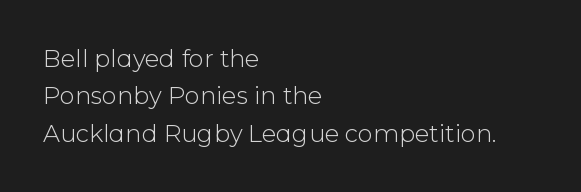
The image shows 24 px text type, upright; set left-aligned, normal line spacing (1.56x), normal letter spacing, not underlined.
